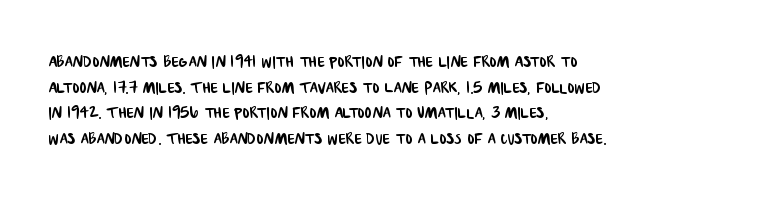
Horizontal alignment here is leftward, the default for most running prose. Words appear dense and cohesive because spacing is normal. Lines of text with bare space underneath.
